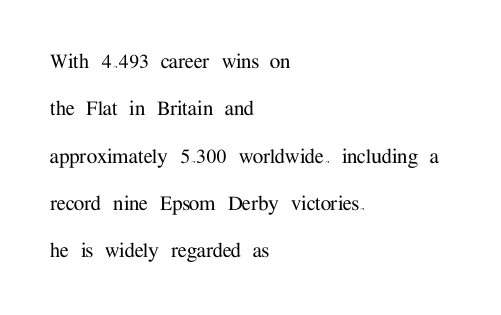
Q: Is the text italic (slanted)? A: No, it is upright.
Q: Is the text underlined? A: No.
Q: How is the paragraph aligned? A: Left-aligned.
Q: Is the spacing between letters normal or unusually wide? A: Normal.
Q: Is the spacing between lines tight, normal or loose? A: Loose.
